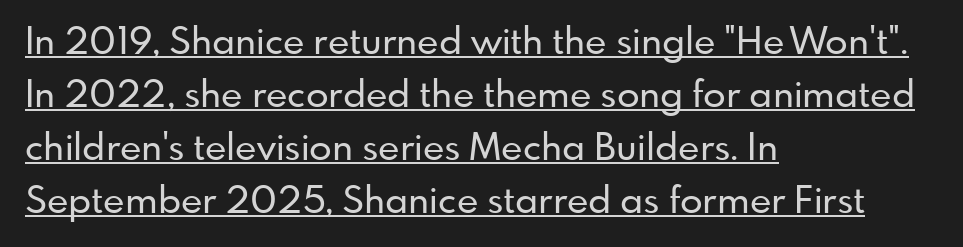
If you measured baseline to baseline, you'd find a middling distance. Varying glyph widths throughout — classic text-font behaviour. Glance below the letters and you will spot a drawn line. The type family on display is of the sans-serif kind. Line beginnings align vertically; line endings do not.
